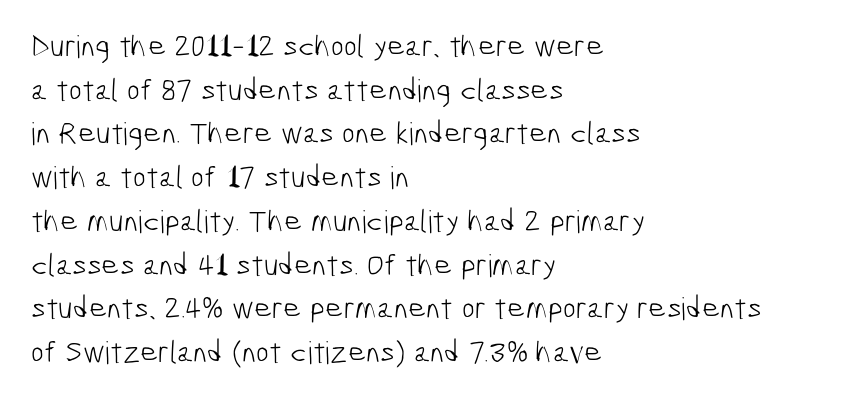
The image shows 31 px light, condensed sans-serif type; set left-aligned, normal line spacing (1.41x), normal letter spacing, not underlined; low stroke contrast and a medium x-height.
